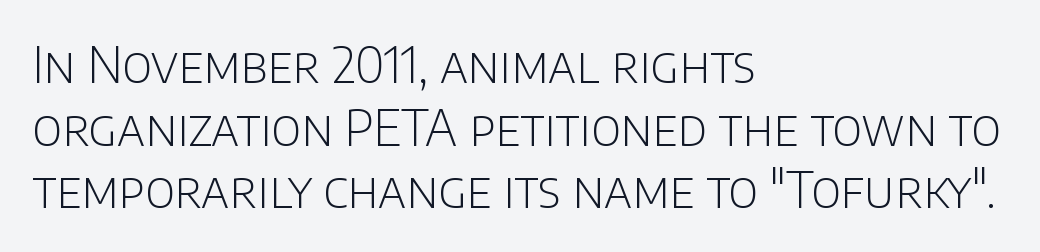
{"serif": "no", "italic": "no", "bold": "no", "weight": "light", "width": "normal", "stroke_contrast": "low", "x_height": "large", "monospaced": "no", "underline": "no", "align": "left", "line_spacing": "normal", "line_spacing_ratio": 1.28, "letter_spacing": "normal", "letter_spacing_em": 0.0, "glyph_px": 49}
